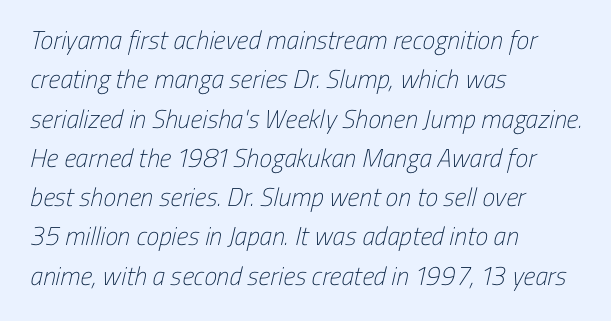
The image shows 26 px text type; set left-aligned, normal line spacing (1.51x), normal letter spacing, not underlined.
